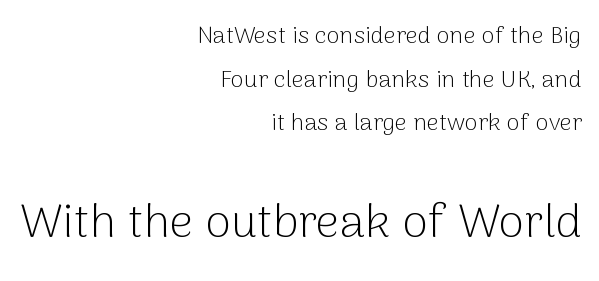
The image shows 47 px light sans-serif type, upright; set right-aligned, line spacing 1.82x, normal letter spacing, not underlined; the second (bottom) block is 1.96x larger; low stroke contrast and a medium x-height.
